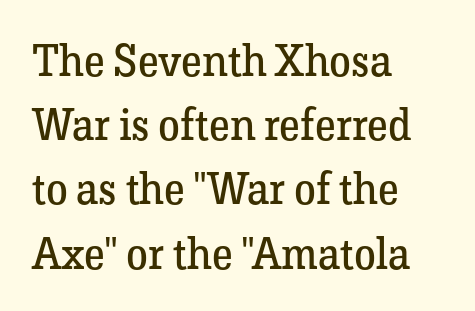
The image shows 44 px regular-weight serif type, upright; set left-aligned, normal line spacing (1.46x), normal letter spacing, not underlined; low stroke contrast and a medium x-height.
